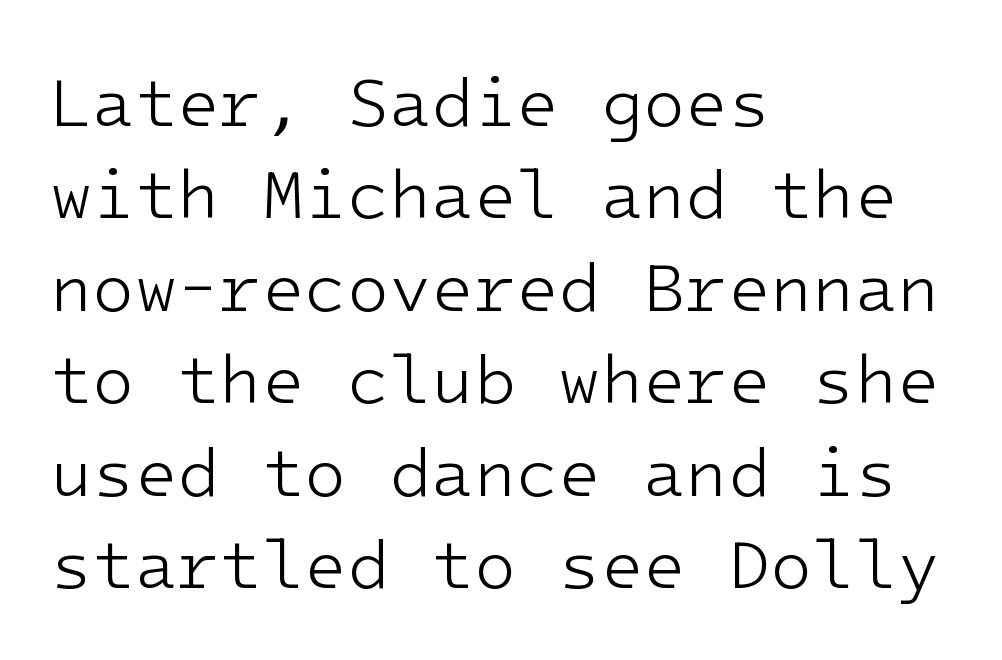
Q: Is the text bold? A: No.
Q: Is the text italic (slanted)? A: No, it is upright.
Q: Is the typeface a serif or a sans-serif typeface? A: Sans-serif.
Q: Is the text underlined? A: No.
Q: How is the paragraph aligned? A: Left-aligned.
Q: Is the spacing between letters normal or unusually wide? A: Normal.
Q: Is the spacing between lines tight, normal or loose? A: Normal.
Q: Width (condensed, normal, or wide)? A: Normal.
Q: Stroke contrast? A: Low.
Q: x-height? A: Medium.
Q: Monospaced? A: Yes.
